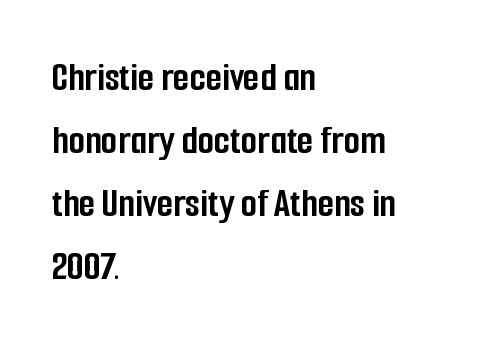
Q: Is the text bold? A: Yes.
Q: Is the text italic (slanted)? A: No, it is upright.
Q: Is the typeface a serif or a sans-serif typeface? A: Sans-serif.
Q: Is the text underlined? A: No.
Q: How is the paragraph aligned? A: Left-aligned.
Q: Is the spacing between letters normal or unusually wide? A: Normal.
Q: Is the spacing between lines tight, normal or loose? A: Normal.
Q: Width (condensed, normal, or wide)? A: Condensed.
Q: Stroke contrast? A: Low.
Q: x-height? A: Medium.
Q: Monospaced? A: No.
